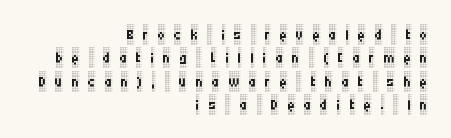
{"italic": "no", "bold": "no", "underline": "no", "align": "right", "line_spacing": "tight", "line_spacing_ratio": 1.11, "letter_spacing": "wide", "letter_spacing_em": 0.42, "glyph_px": 21}
